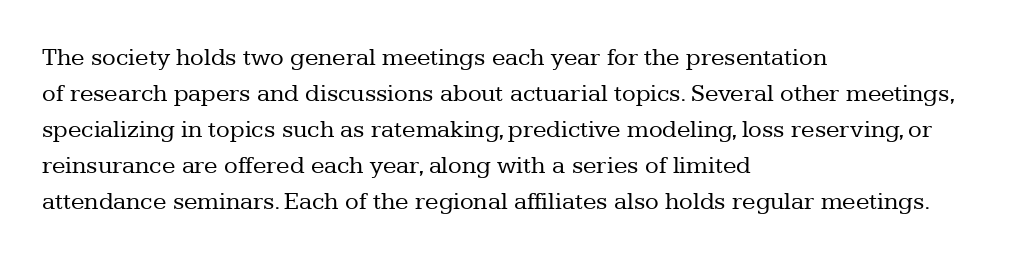
Q: Is the text bold? A: No.
Q: Is the text italic (slanted)? A: No, it is upright.
Q: Is the text underlined? A: No.
Q: How is the paragraph aligned? A: Left-aligned.
Q: Is the spacing between letters normal or unusually wide? A: Normal.
Q: Is the spacing between lines tight, normal or loose? A: Normal.
